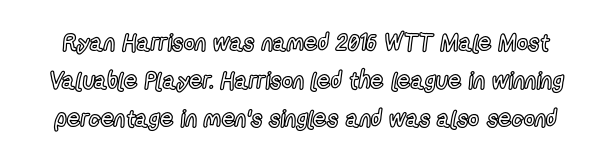
Q: Is the text italic (slanted)? A: Yes.
Q: Is the text underlined? A: No.
Q: Is the spacing between letters normal or unusually wide? A: Normal.
Q: Is the spacing between lines tight, normal or loose? A: Normal.
